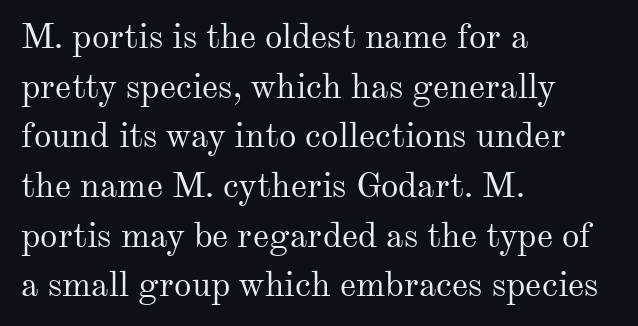
{"serif": "yes", "italic": "no", "bold": "no", "weight": "regular", "width": "normal", "stroke_contrast": "medium", "x_height": "small", "monospaced": "no", "underline": "no", "align": "left", "line_spacing": "normal", "line_spacing_ratio": 1.42, "letter_spacing": "normal", "letter_spacing_em": 0.0, "glyph_px": 35}
